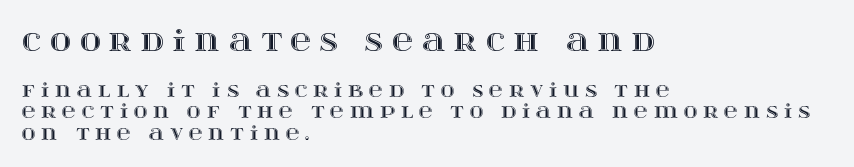
Q: Is the text italic (slanted)? A: No, it is upright.
Q: Is the text underlined? A: No.
Q: How is the paragraph aligned? A: Left-aligned.
Q: Is the spacing between letters normal or unusually wide? A: Unusually wide.
Q: Is the spacing between lines tight, normal or loose? A: Tight.
Q: Which block of text is set in a larger size, the first (top) or the second (bottom)? A: The first (top) one.
Q: Width (condensed, normal, or wide)? A: Wide.
Q: x-height? A: Large.
Q: Monospaced? A: No.
